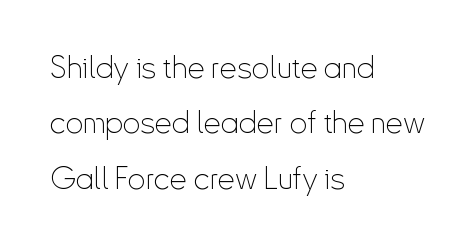
{"serif": "no", "italic": "no", "bold": "no", "weight": "thin", "width": "condensed", "stroke_contrast": "low", "x_height": "small", "monospaced": "no", "underline": "no", "align": "left", "line_spacing_ratio": 1.79, "letter_spacing": "normal", "letter_spacing_em": 0.0, "glyph_px": 31}
